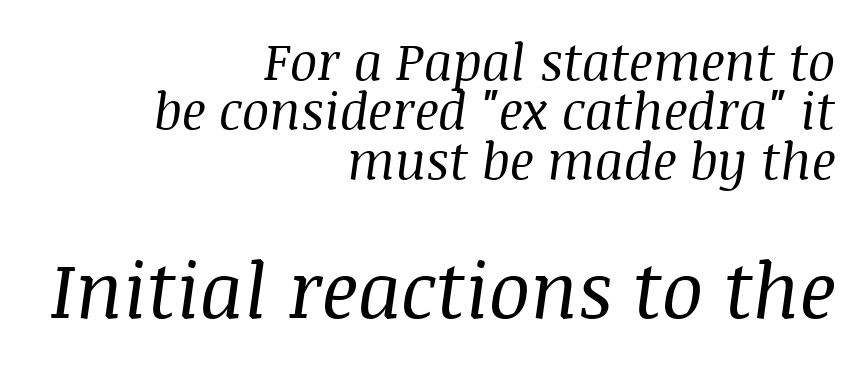
Stroke thickness stays within the range of a standard reading face or lighter. Notice how descenders almost collide with the ascenders below — that's tight leading. Is the block centered? No — it sits flush against the right margin. Letterform terminals end in serifs throughout the passage. Each word holds together tightly as a unit, with standard inter-letter gaps.
